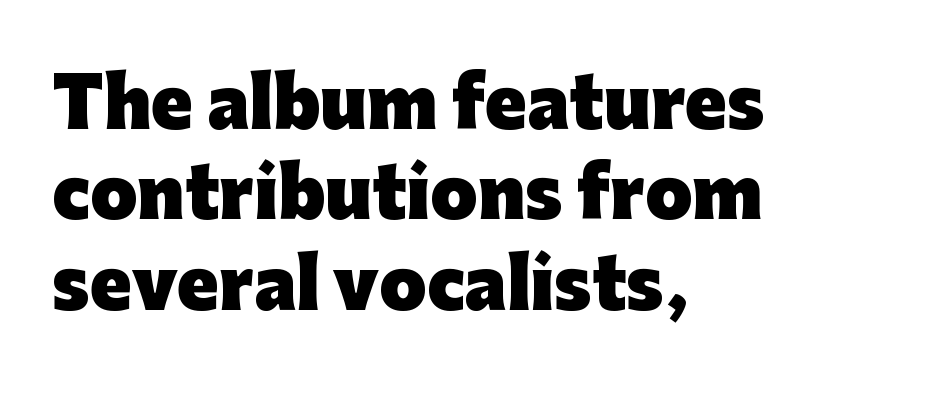
Quick note: interline space is typical. Each word holds together tightly as a unit, with standard inter-letter gaps. Typesetter's note: full bold, strokes at maximum text heaviness. Line beginnings align vertically; line endings do not. Bare-footed words on every line.
